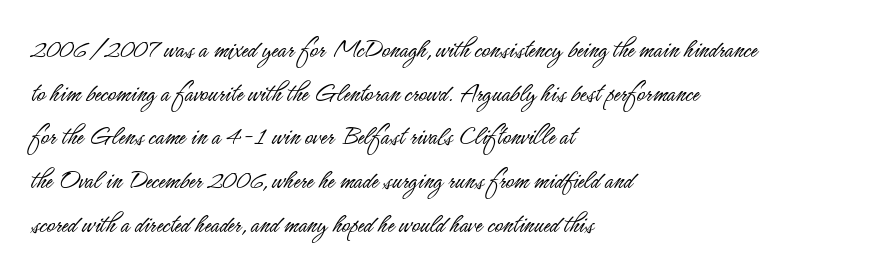
Letter spacing: default. Notice how descenders clear the ascenders below comfortably — that's standard leading. The characters display no serif detailing; their extremities are plain. A student would call this left alignment; a typographer would say flush left, rag right.
